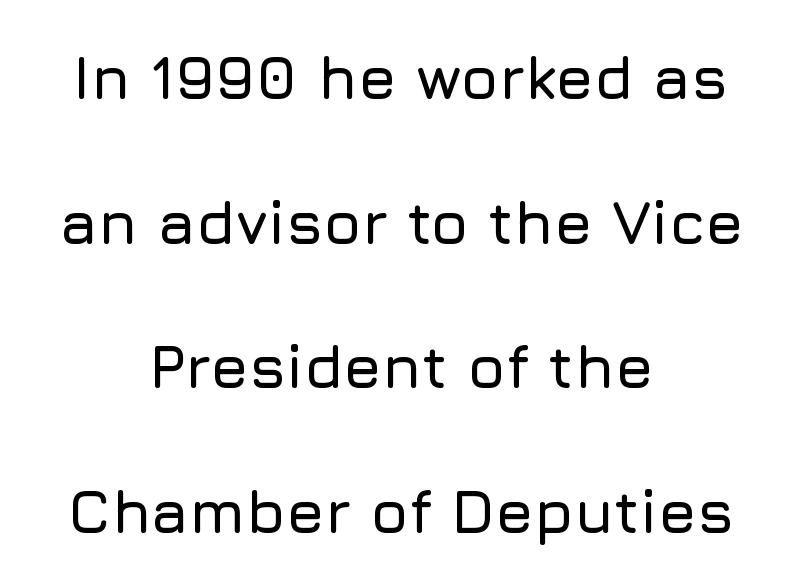
{"serif": "no", "italic": "no", "width": "normal", "stroke_contrast": "low", "x_height": "medium", "monospaced": "no", "underline": "no", "align": "center", "line_spacing": "loose", "line_spacing_ratio": 2.37, "letter_spacing": "normal", "letter_spacing_em": 0.0, "glyph_px": 61}
